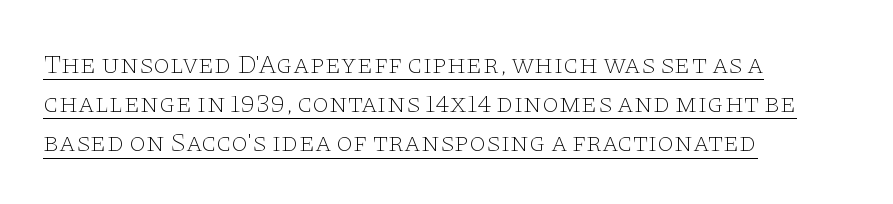
Q: Is the text bold? A: No.
Q: Is the text italic (slanted)? A: No, it is upright.
Q: Is the text underlined? A: Yes.
Q: How is the paragraph aligned? A: Left-aligned.
Q: Is the spacing between letters normal or unusually wide? A: Normal.
Q: Is the spacing between lines tight, normal or loose? A: Normal.
